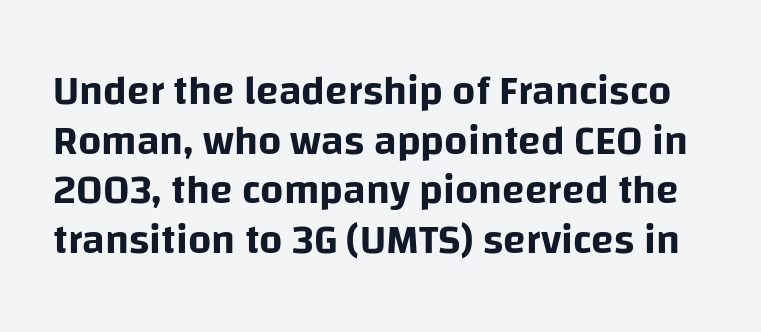
Q: Is the text italic (slanted)? A: No, it is upright.
Q: Is the typeface a serif or a sans-serif typeface? A: Sans-serif.
Q: Is the text underlined? A: No.
Q: Is the spacing between letters normal or unusually wide? A: Normal.
Q: Width (condensed, normal, or wide)? A: Normal.
Q: Stroke contrast? A: Low.
Q: x-height? A: Large.
Q: Monospaced? A: No.
